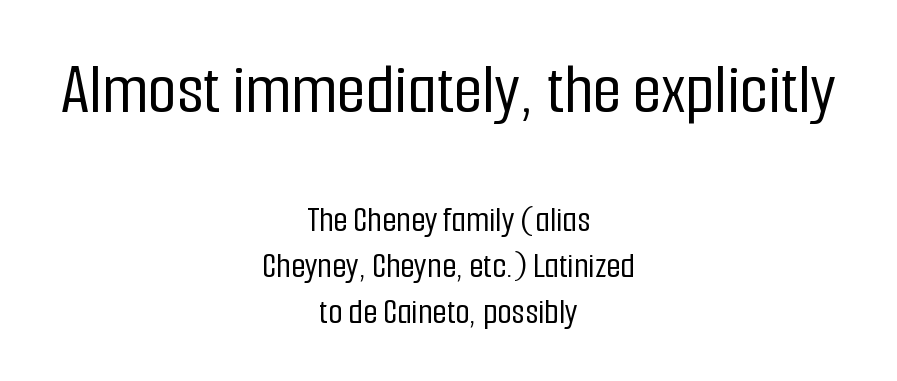
No italicization has been applied; the sample stays upright. The earlier block is typeset at a bigger size than the later block. Letterform terminals end flat and unadorned throughout the passage. Character widths vary here, with narrow letters taking less room than wide ones. Has an underline been added? It has not.
